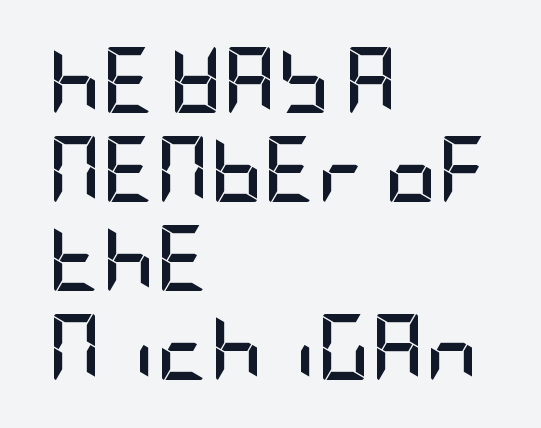
{"serif": "no", "italic": "no", "bold": "yes", "weight": "semibold", "width": "condensed", "stroke_contrast": "low", "x_height": "large", "underline": "no", "align": "left", "line_spacing": "normal", "line_spacing_ratio": 1.35, "letter_spacing": "normal", "letter_spacing_em": 0.0, "glyph_px": 66}
